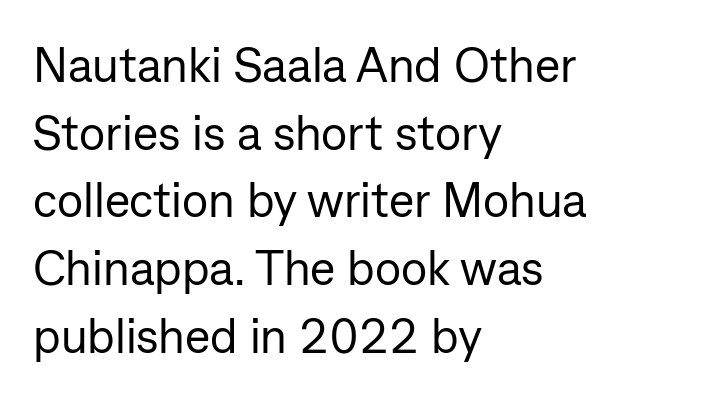
The image shows 48 px regular-weight sans-serif type, upright; set left-aligned, normal line spacing (1.41x), normal letter spacing, not underlined; low stroke contrast and a medium x-height.
